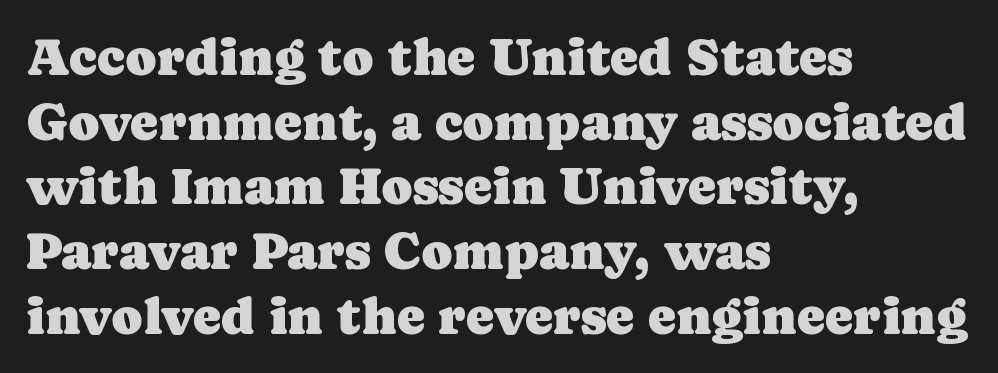
The image shows 53 px serif type, upright; set left-aligned, line spacing 1.22x, normal letter spacing, not underlined; low stroke contrast and a medium x-height.
